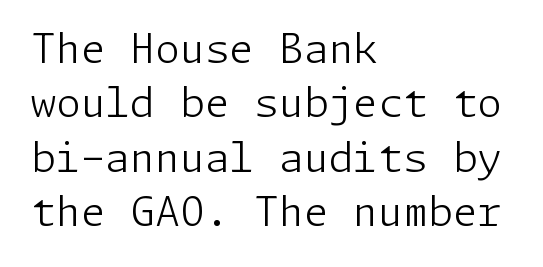
The image shows 40 px light sans-serif type, upright; set left-aligned, normal line spacing (1.36x), normal letter spacing, not underlined; low stroke contrast and a medium x-height.
